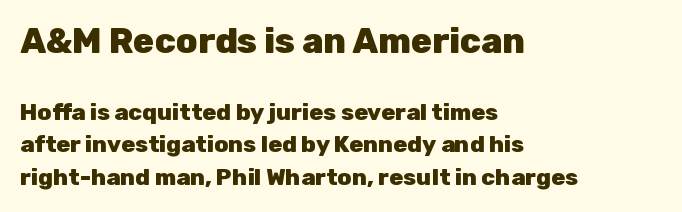
The image shows 35 px heavy sans-serif type, upright; set left-aligned, normal line spacing (1.42x), normal letter spacing, not underlined; the first (top) block is 1.52x larger; low stroke contrast and a medium x-height.
